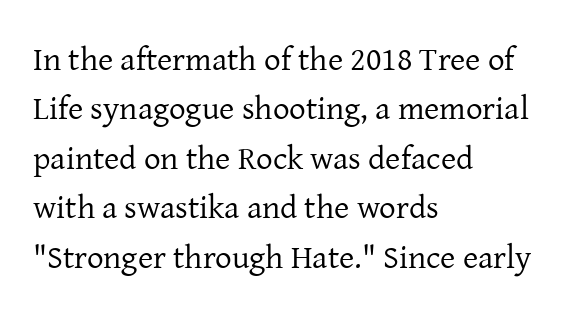
Q: Is the text bold? A: No.
Q: Is the text italic (slanted)? A: No, it is upright.
Q: Is the typeface a serif or a sans-serif typeface? A: Serif.
Q: Is the text underlined? A: No.
Q: How is the paragraph aligned? A: Left-aligned.
Q: Is the spacing between letters normal or unusually wide? A: Normal.
Q: Is the spacing between lines tight, normal or loose? A: Normal.
Q: Width (condensed, normal, or wide)? A: Normal.
Q: Stroke contrast? A: Low.
Q: x-height? A: Medium.
Q: Monospaced? A: No.
